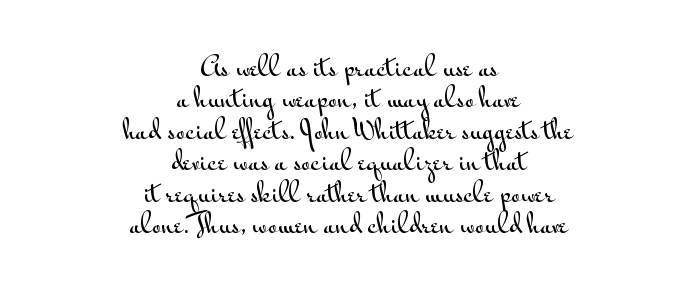
The image shows 26 px text type; set centered, line spacing 1.21x, normal letter spacing, not underlined.
